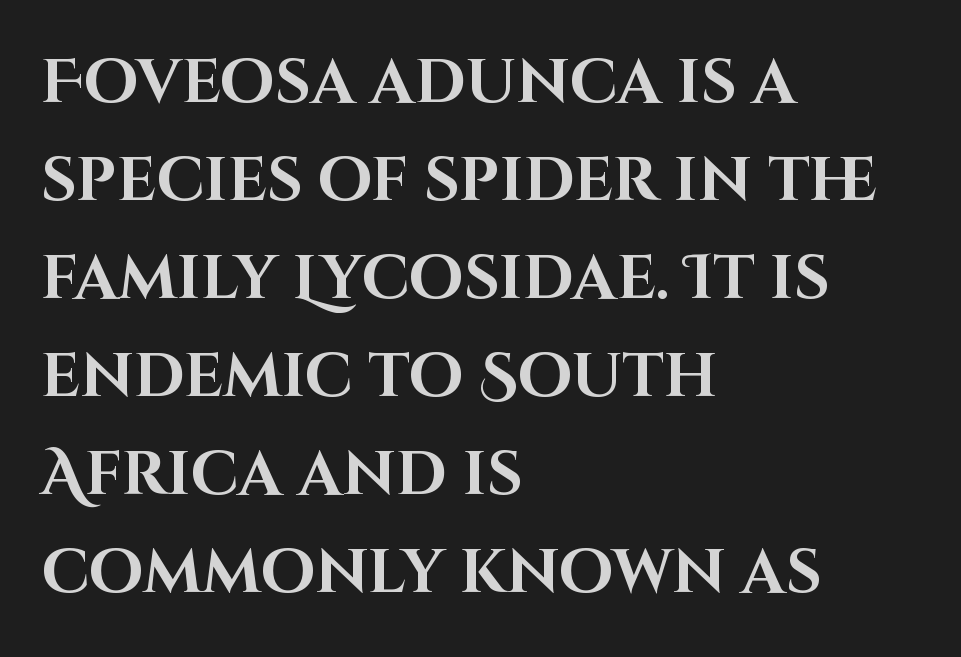
The image shows 62 px bold sans-serif type, upright; set left-aligned, normal line spacing (1.58x), normal letter spacing, not underlined; high stroke contrast and a large x-height.
